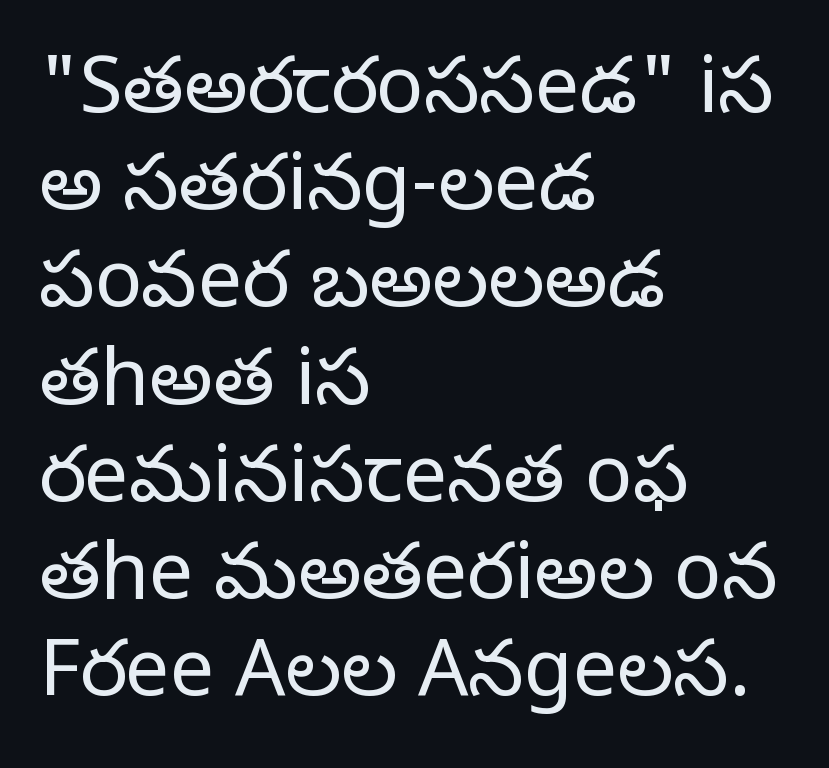
{"serif": "yes", "italic": "no", "bold": "no", "weight": "regular", "width": "normal", "stroke_contrast": "low", "x_height": "large", "monospaced": "no", "underline": "no", "align": "left", "line_spacing_ratio": 1.23, "letter_spacing": "normal", "letter_spacing_em": 0.0, "glyph_px": 79}
